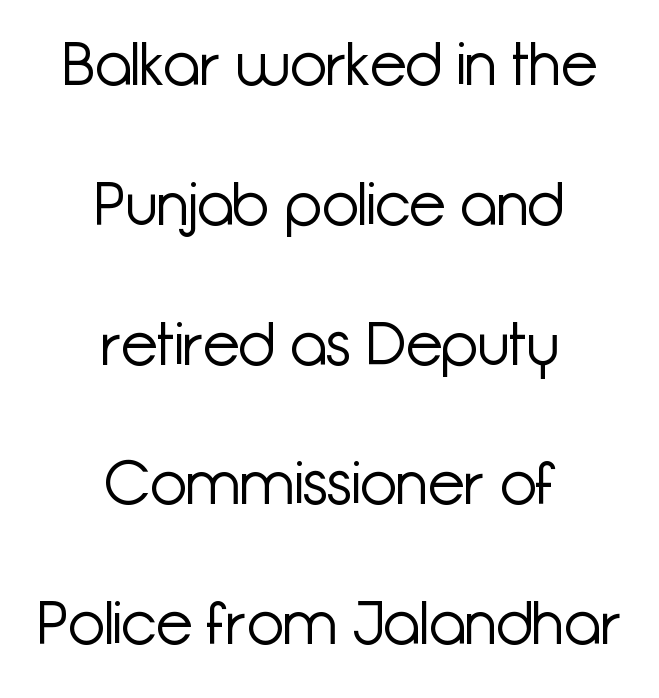
Stroke thickness stays within the range of a standard reading face or lighter. Typographically, this falls in the sans-serif category. The axis of the letterforms is exactly vertical. Looks like regular typesetting: each glyph gets only the width it needs. Reading down the block, each line starts at a different indent, mirrored at its end. The passage shown stacks its lines with a broad gap.
